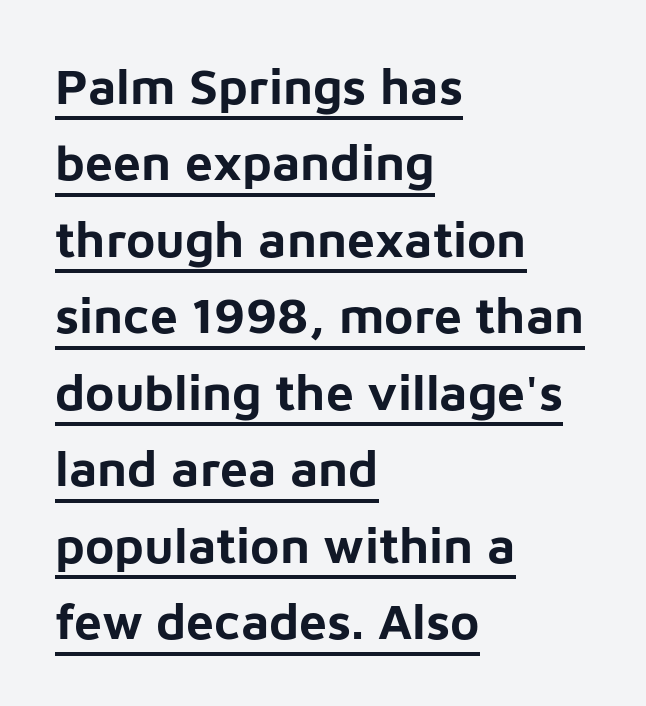
Leading matches the norm, producing a regular column. Check the space under the baseline: a stroke is drawn there. The axis of the letterforms is exactly vertical. The characters look thick and weighty, a clear bold.
